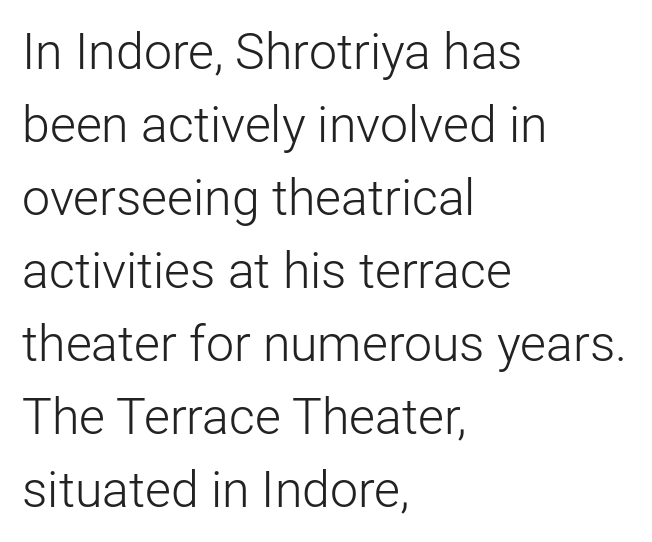
The face used here is proportionally spaced, like ordinary book or web type. Is the block centered? No — it sits flush against the left margin. This sample keeps an unexceptional amount of space between lines. I'd call this a sans setting — the letters go barefoot.
